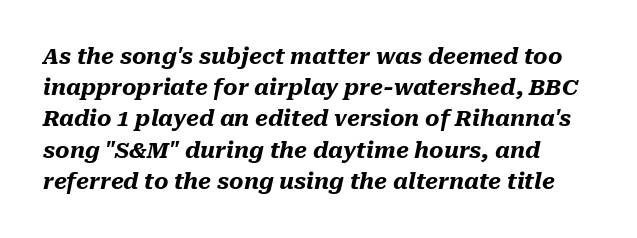
{"italic": "yes", "lean": "right", "slant_degrees": 10, "bold": "yes", "underline": "no", "line_spacing": "normal", "line_spacing_ratio": 1.42, "letter_spacing": "normal", "letter_spacing_em": 0.0, "glyph_px": 22}
